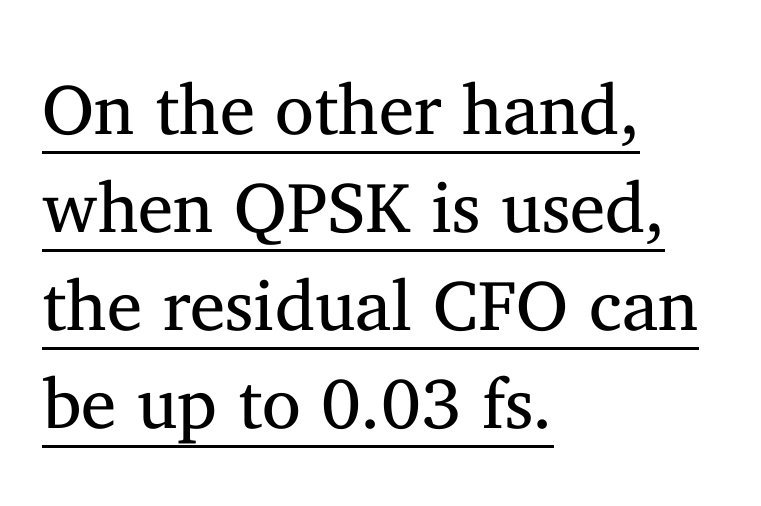
Q: Is the text bold? A: No.
Q: Is the text italic (slanted)? A: No, it is upright.
Q: Is the typeface a serif or a sans-serif typeface? A: Serif.
Q: Is the text underlined? A: Yes.
Q: How is the paragraph aligned? A: Left-aligned.
Q: Is the spacing between letters normal or unusually wide? A: Normal.
Q: Is the spacing between lines tight, normal or loose? A: Normal.
Q: Width (condensed, normal, or wide)? A: Normal.
Q: Stroke contrast? A: Medium.
Q: x-height? A: Medium.
Q: Monospaced? A: No.
